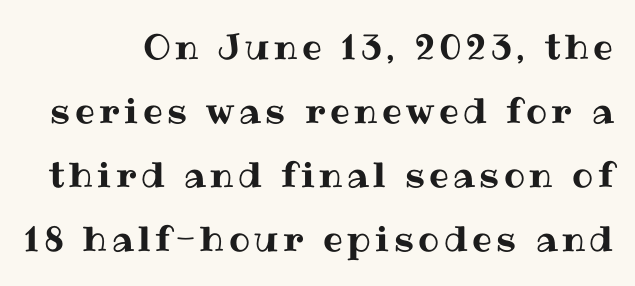
Q: Is the text italic (slanted)? A: No, it is upright.
Q: Is the text underlined? A: No.
Q: Width (condensed, normal, or wide)? A: Normal.
Q: Stroke contrast? A: Medium.
Q: x-height? A: Medium.
Q: Monospaced? A: No.
